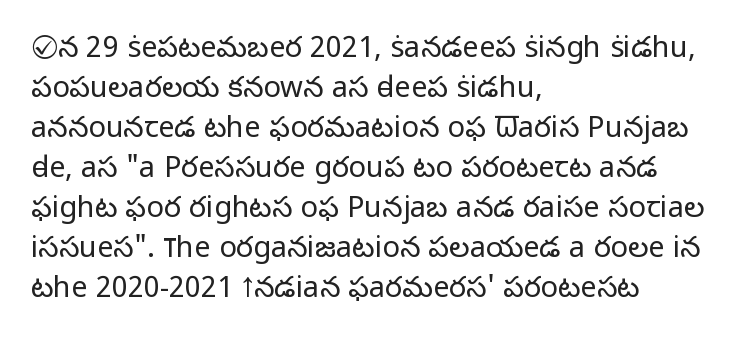
{"serif": "no", "italic": "no", "bold": "no", "weight": "light", "width": "normal", "stroke_contrast": "low", "x_height": "medium", "monospaced": "no", "underline": "no", "align": "left", "line_spacing": "normal", "line_spacing_ratio": 1.38, "letter_spacing": "normal", "letter_spacing_em": 0.0, "glyph_px": 29}
